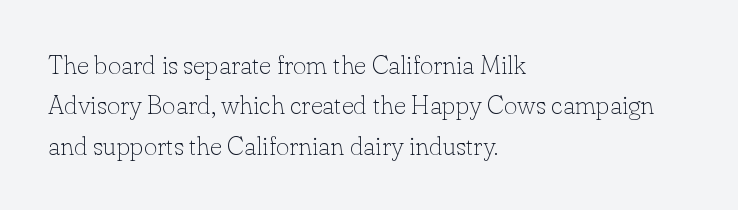
Check the space under the baseline: it is left empty. The type sits square on the baseline with zero lean. Line spacing here is normal. Casual observation: everything's shoved over to the left. Honestly, the letter spacing is just normal — you wouldn't notice it.
